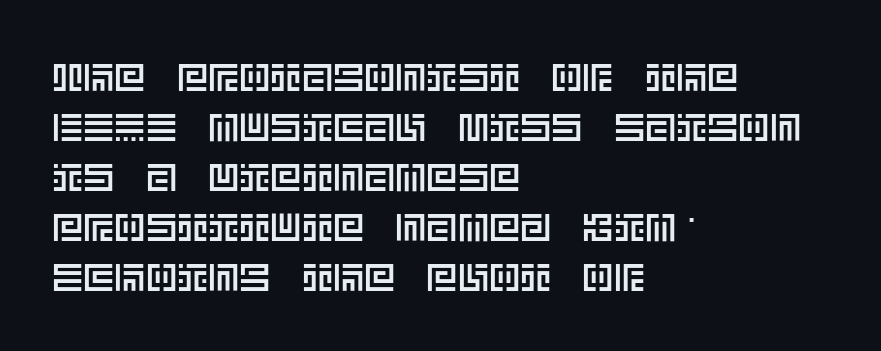
{"italic": "no", "width": "normal", "x_height": "large", "underline": "no", "align": "left", "line_spacing": "normal", "line_spacing_ratio": 1.28, "letter_spacing": "normal", "letter_spacing_em": 0.0, "glyph_px": 39}
